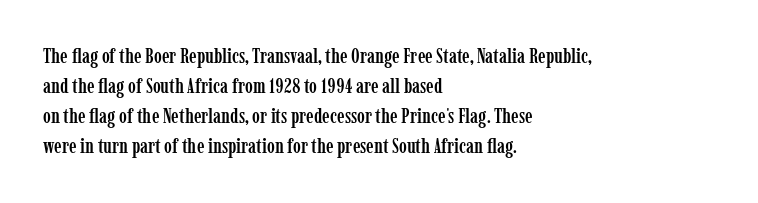
The gaps between neighbouring characters are ordinary and unremarkable. This rendering uses left alignment, leaving the right contour irregular. Horizontal bands of white between lines are of average thickness. The strip under each line holds only bare page. It's the straight-up-and-down kind of type.
